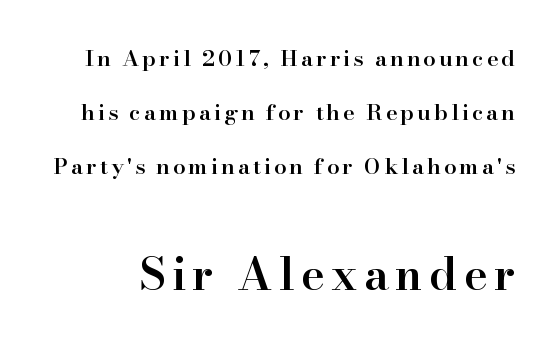
{"serif": "yes", "italic": "no", "bold": "semi", "weight": "semibold", "width": "normal", "stroke_contrast": "high", "x_height": "small", "monospaced": "no", "underline": "no", "line_spacing": "loose", "line_spacing_ratio": 2.45, "larger_block": "second", "size_ratio": 2.05, "glyph_px": 45}
